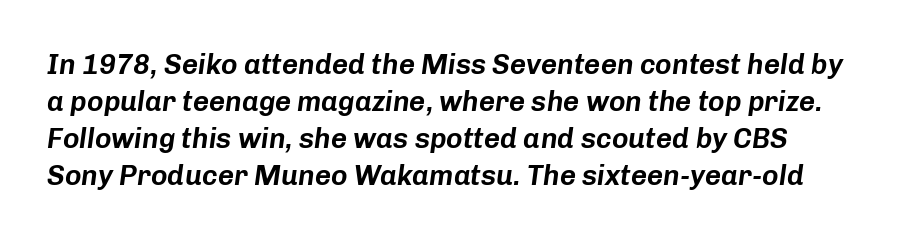
The rows are spaced the way most documents space them. The face used here is proportionally spaced, like ordinary book or web type. Here the glyphs are tracked normally, forming tight word shapes. Nobody drew a line under any word here. If you drew a line through each stem, it would be angled.
